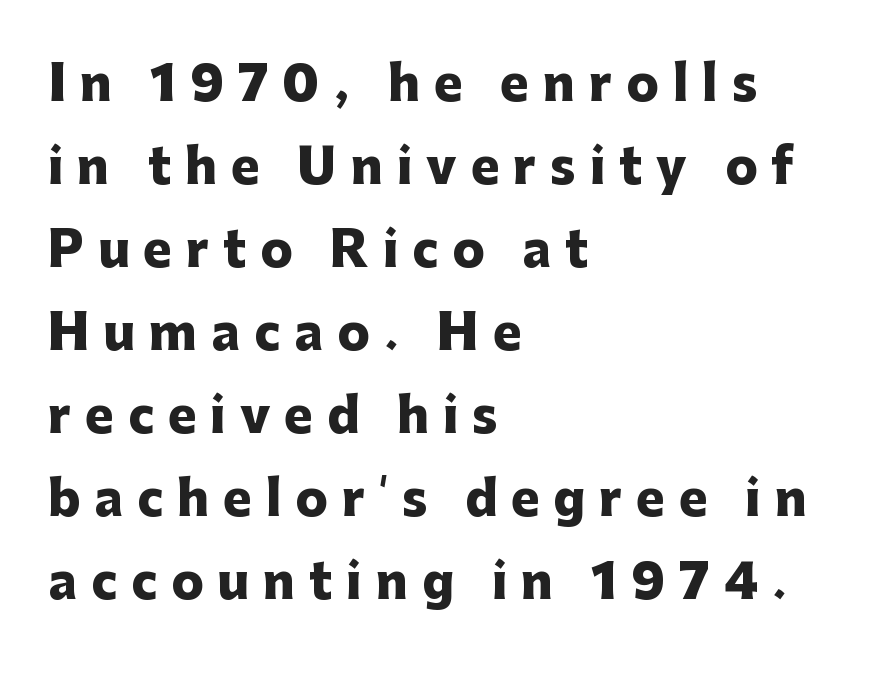
Q: Is the text bold? A: Yes.
Q: Is the text italic (slanted)? A: No, it is upright.
Q: Is the typeface a serif or a sans-serif typeface? A: Sans-serif.
Q: Is the text underlined? A: No.
Q: How is the paragraph aligned? A: Left-aligned.
Q: Is the spacing between letters normal or unusually wide? A: Unusually wide.
Q: Width (condensed, normal, or wide)? A: Normal.
Q: Stroke contrast? A: Low.
Q: x-height? A: Medium.
Q: Monospaced? A: No.
